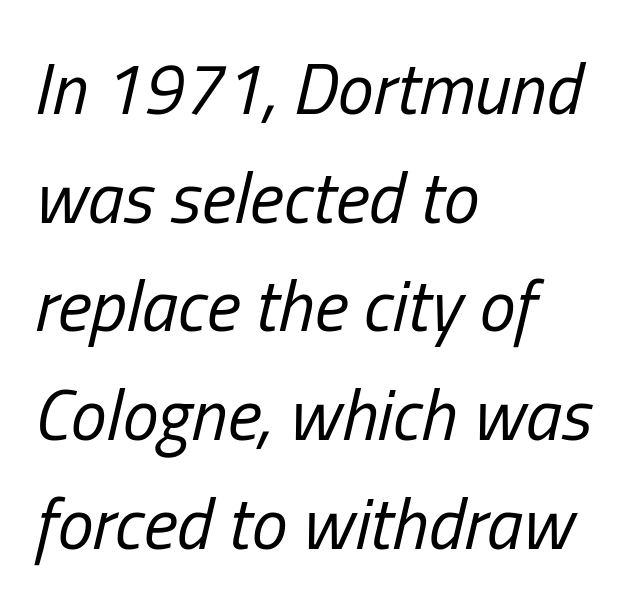
Q: Is the text bold? A: No.
Q: Is the text italic (slanted)? A: Yes, it leans right by about 13 degrees.
Q: Is the text underlined? A: No.
Q: How is the paragraph aligned? A: Left-aligned.
Q: Is the spacing between letters normal or unusually wide? A: Normal.
Q: Is the spacing between lines tight, normal or loose? A: Normal.
Q: Width (condensed, normal, or wide)? A: Condensed.
Q: Stroke contrast? A: Low.
Q: x-height? A: Medium.
Q: Monospaced? A: No.
